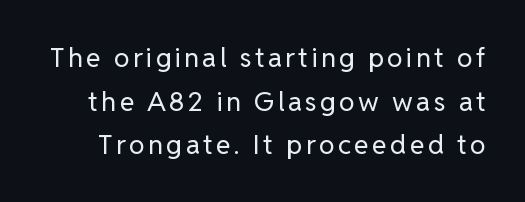
Honestly, the row spacing looks completely unremarkable. No chunkiness to these letters — they're not bold. No italicization has been applied; the sample stays upright. Rule under the text: the space is simply empty.
